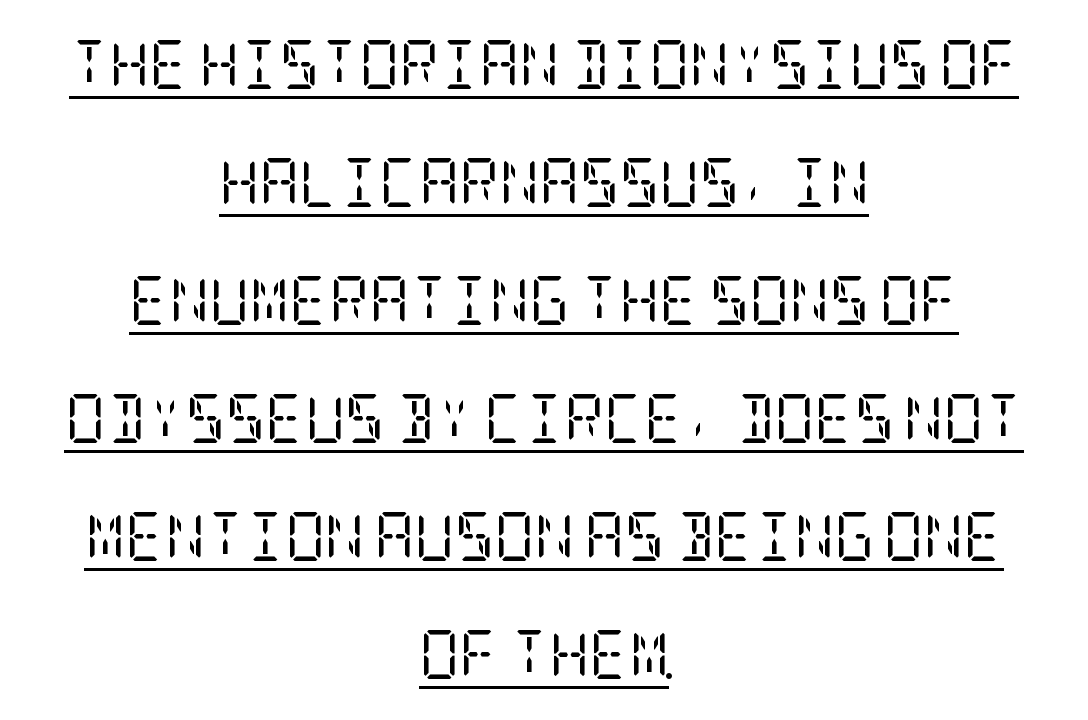
Q: Is the text bold? A: No.
Q: Is the text italic (slanted)? A: No, it is upright.
Q: Is the typeface a serif or a sans-serif typeface? A: Serif.
Q: Is the text underlined? A: Yes.
Q: How is the paragraph aligned? A: Centered.
Q: Is the spacing between letters normal or unusually wide? A: Normal.
Q: Is the spacing between lines tight, normal or loose? A: Loose.
Q: Width (condensed, normal, or wide)? A: Condensed.
Q: Stroke contrast? A: Low.
Q: x-height? A: Large.
